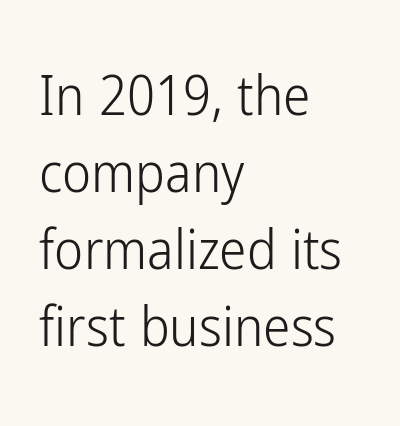
{"serif": "no", "italic": "no", "bold": "no", "weight": "light", "width": "condensed", "stroke_contrast": "low", "x_height": "medium", "monospaced": "no", "underline": "no", "align": "left", "line_spacing": "normal", "line_spacing_ratio": 1.4, "letter_spacing": "normal", "letter_spacing_em": 0.0, "glyph_px": 55}
